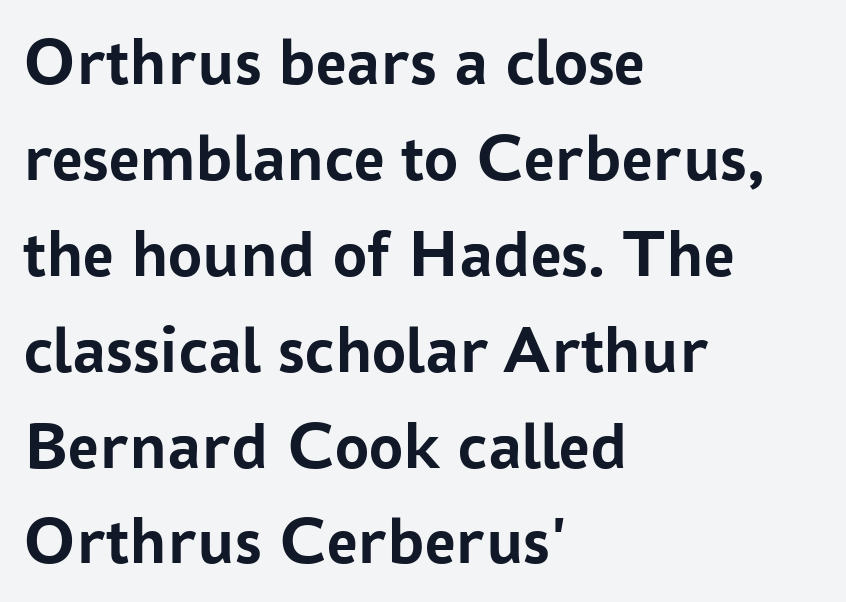
{"serif": "no", "italic": "no", "bold": "yes", "weight": "semibold", "width": "normal", "stroke_contrast": "low", "x_height": "medium", "monospaced": "no", "underline": "no", "align": "left", "line_spacing": "normal", "line_spacing_ratio": 1.41, "letter_spacing": "normal", "letter_spacing_em": 0.0, "glyph_px": 68}
